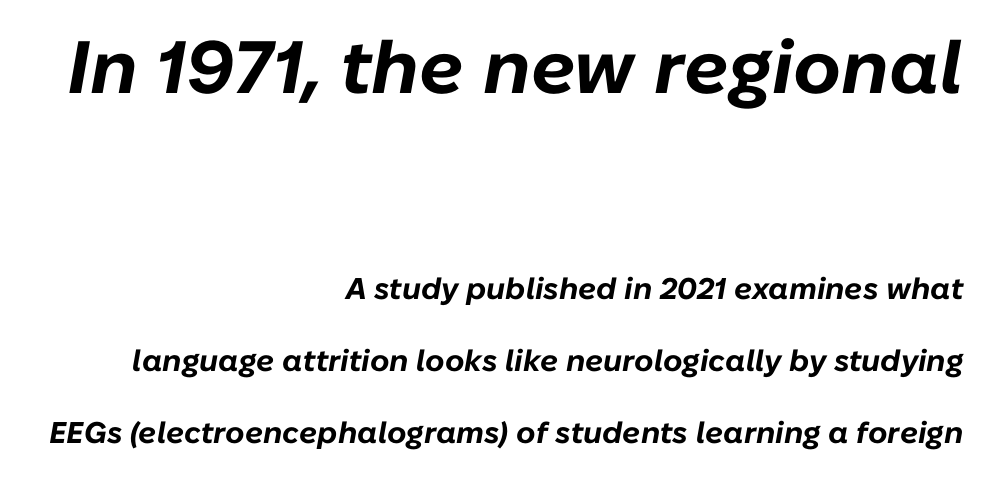
The image shows 74 px bold type, italic (leaning right); set right-aligned, loose line spacing (2.41x), normal letter spacing, not underlined; the first (top) block is 2.47x larger; low stroke contrast and a medium x-height.
